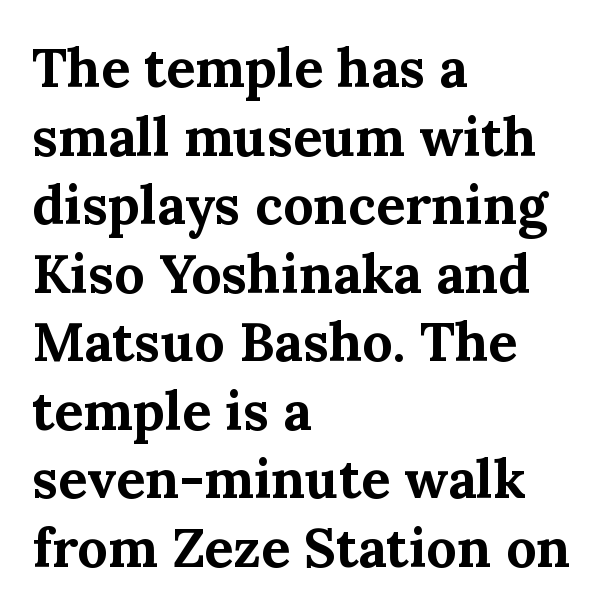
Leftover space on each line is placed entirely after the last word. The face used here is rendered with its standard letterfit. Bold? Absolutely — the strokes are thick and heavy. Every stem runs plumb, perpendicular to the baseline. Is there much room between lines? A standard amount, neither cramped nor airy. Only glyphs here, with clear space below each row.
